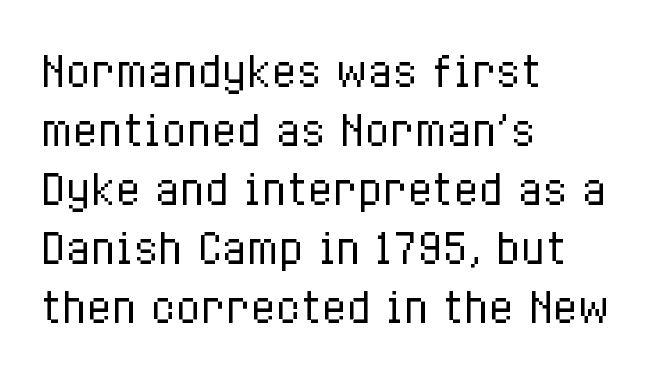
The image shows 41 px regular-weight, condensed type, upright; set left-aligned, normal line spacing (1.44x), normal letter spacing, not underlined; low stroke contrast and a medium x-height.
